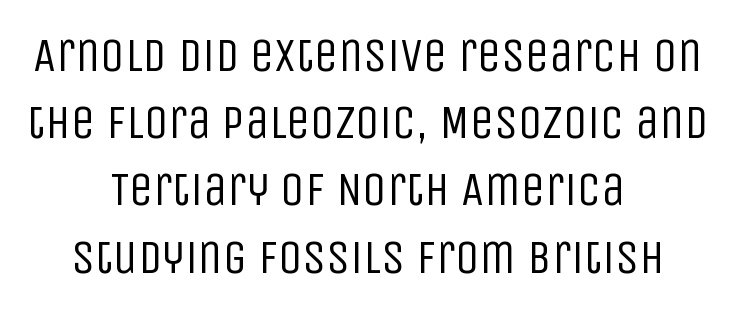
The image shows 48 px regular-weight, condensed sans-serif type, upright; set centered, normal line spacing (1.4x), normal letter spacing, not underlined; low stroke contrast and a large x-height.
